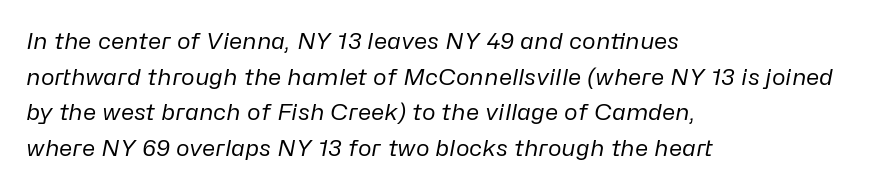
Every row of glyphs begins at an identical x-position on the left. Students, note that the glyphs here touch the page at normal intervals. Tall strokes in this sample are angled rather than plumb. No letter is thick-stroked: the sample isn't bold. Interline gaps are of average width in this sample.
